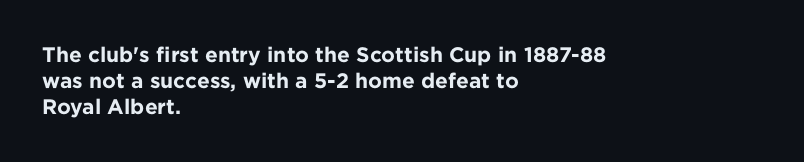
Q: Is the text bold? A: Yes.
Q: Is the text italic (slanted)? A: No, it is upright.
Q: Is the text underlined? A: No.
Q: How is the paragraph aligned? A: Left-aligned.
Q: Is the spacing between letters normal or unusually wide? A: Normal.
Q: Is the spacing between lines tight, normal or loose? A: Normal.
